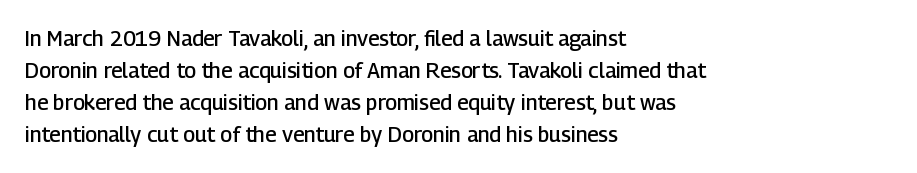
Q: Is the text bold? A: Semi-bold.
Q: Is the text italic (slanted)? A: No, it is upright.
Q: Is the text underlined? A: No.
Q: How is the paragraph aligned? A: Left-aligned.
Q: Is the spacing between letters normal or unusually wide? A: Normal.
Q: Is the spacing between lines tight, normal or loose? A: Normal.
